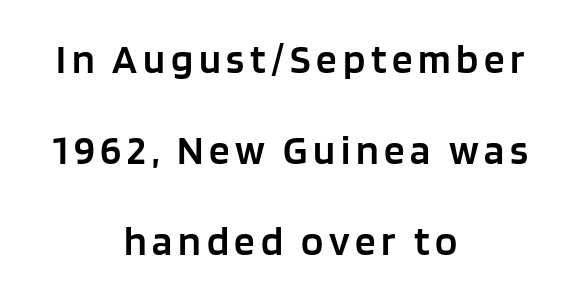
This rendering features lettering with no underline. The rendering uses a large line-height, opening up the rows. These lines are rendered in a variable-pitch font. Upright lettering throughout. Bold? Not quite — semibold, heavier than regular but stopping short. This is sans-serif lettering, the kind often seen on screens and signage.
